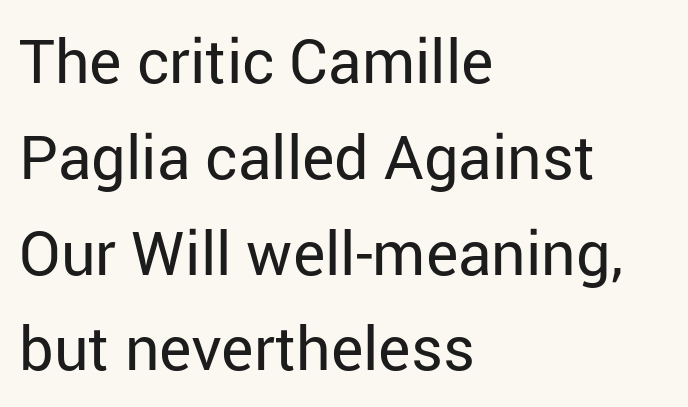
The image shows 61 px regular-weight sans-serif type, upright; set left-aligned, normal line spacing (1.57x), normal letter spacing, not underlined; low stroke contrast and a medium x-height.
